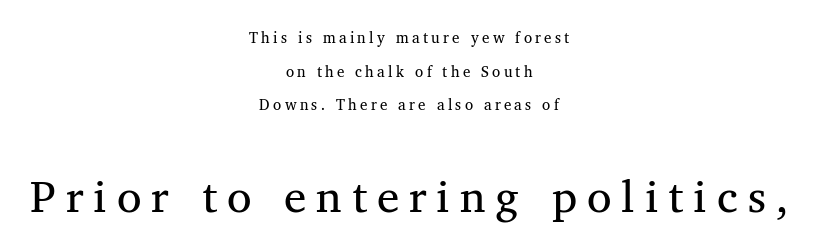
The image shows 45 px regular-weight serif type, upright; set centered, loose line spacing (2.25x), unusually wide letter spacing (+0.22 em), not underlined; the second (bottom) block is 3.0x larger; medium stroke contrast and a medium x-height.
